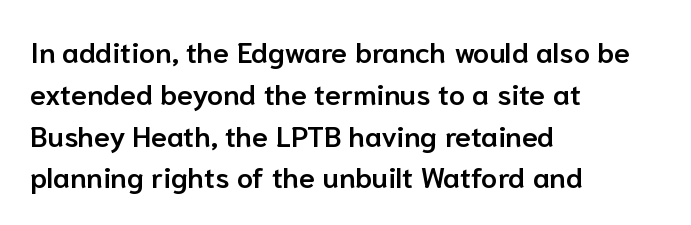
Q: Is the text bold? A: Semi-bold.
Q: Is the text italic (slanted)? A: No, it is upright.
Q: Is the typeface a serif or a sans-serif typeface? A: Sans-serif.
Q: Is the text underlined? A: No.
Q: How is the paragraph aligned? A: Left-aligned.
Q: Is the spacing between letters normal or unusually wide? A: Normal.
Q: Is the spacing between lines tight, normal or loose? A: Normal.
Q: Width (condensed, normal, or wide)? A: Normal.
Q: Stroke contrast? A: Low.
Q: x-height? A: Medium.
Q: Monospaced? A: No.
